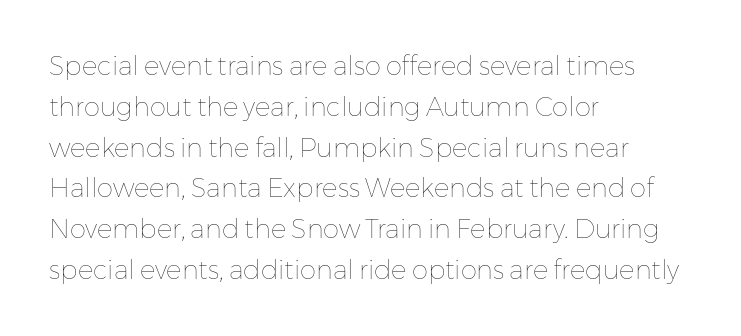
The image shows 26 px text type, upright; set left-aligned, normal line spacing (1.57x), normal letter spacing, not underlined.
